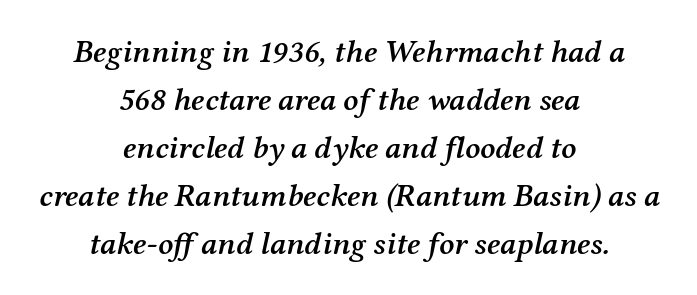
The image shows 32 px semibold serif type, italic (leaning right); set centered, normal line spacing (1.5x), normal letter spacing, not underlined; medium stroke contrast and a medium x-height.
